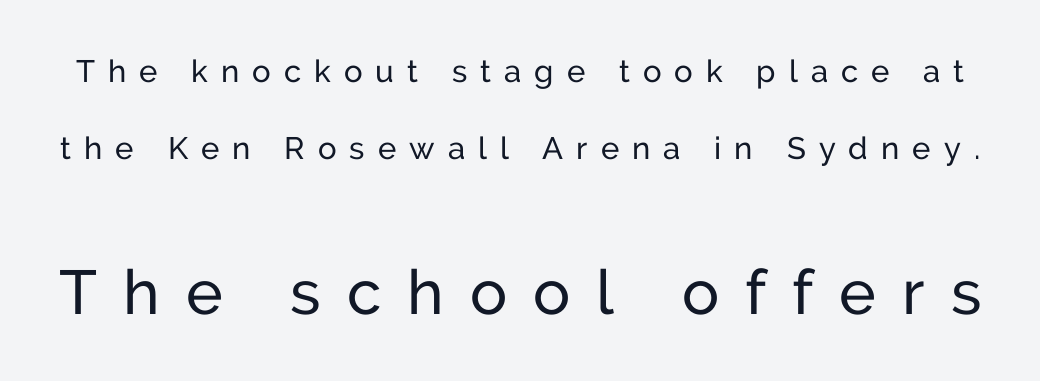
Q: Is the text italic (slanted)? A: No, it is upright.
Q: Is the typeface a serif or a sans-serif typeface? A: Sans-serif.
Q: Is the text underlined? A: No.
Q: Is the spacing between letters normal or unusually wide? A: Unusually wide.
Q: Is the spacing between lines tight, normal or loose? A: Loose.
Q: Which block of text is set in a larger size, the first (top) or the second (bottom)? A: The second (bottom) one.
Q: Width (condensed, normal, or wide)? A: Normal.
Q: Stroke contrast? A: Low.
Q: x-height? A: Medium.
Q: Monospaced? A: No.
